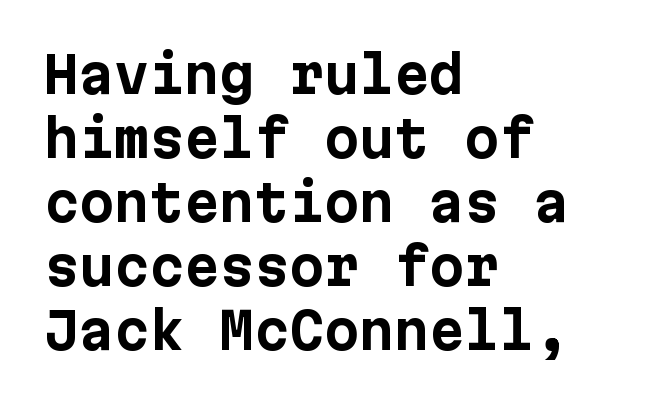
{"serif": "no", "italic": "no", "bold": "yes", "weight": "bold", "width": "normal", "stroke_contrast": "low", "x_height": "medium", "underline": "no", "align": "left", "line_spacing": "normal", "line_spacing_ratio": 1.28, "letter_spacing": "normal", "letter_spacing_em": 0.0, "glyph_px": 50}
